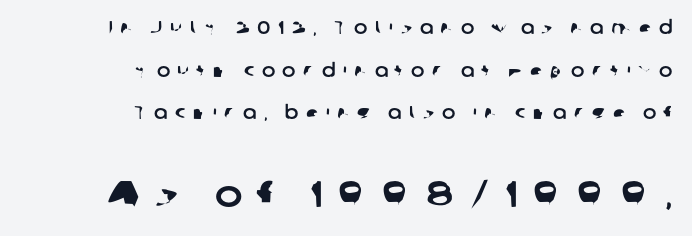
The block of text is sparse from top to bottom, with ample space between rows. In CSS terms this would be text-align: right. Nobody drew a line under any word here. Display-style spreading of the glyphs; the letterfit is very open. Which of the two is more prominent by size? The second, at the bottom.
